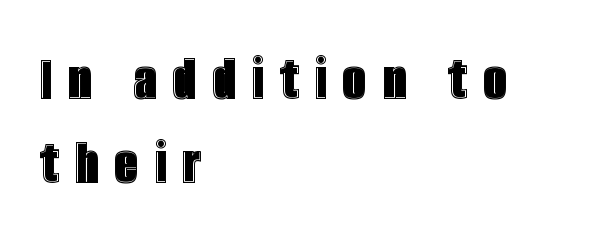
Baseline-to-baseline distance is the conventional proportion of letter height. The space directly below the letters is spotless. Style check: upright. Think of a printed novel: that variable character pitch is what you see here.
